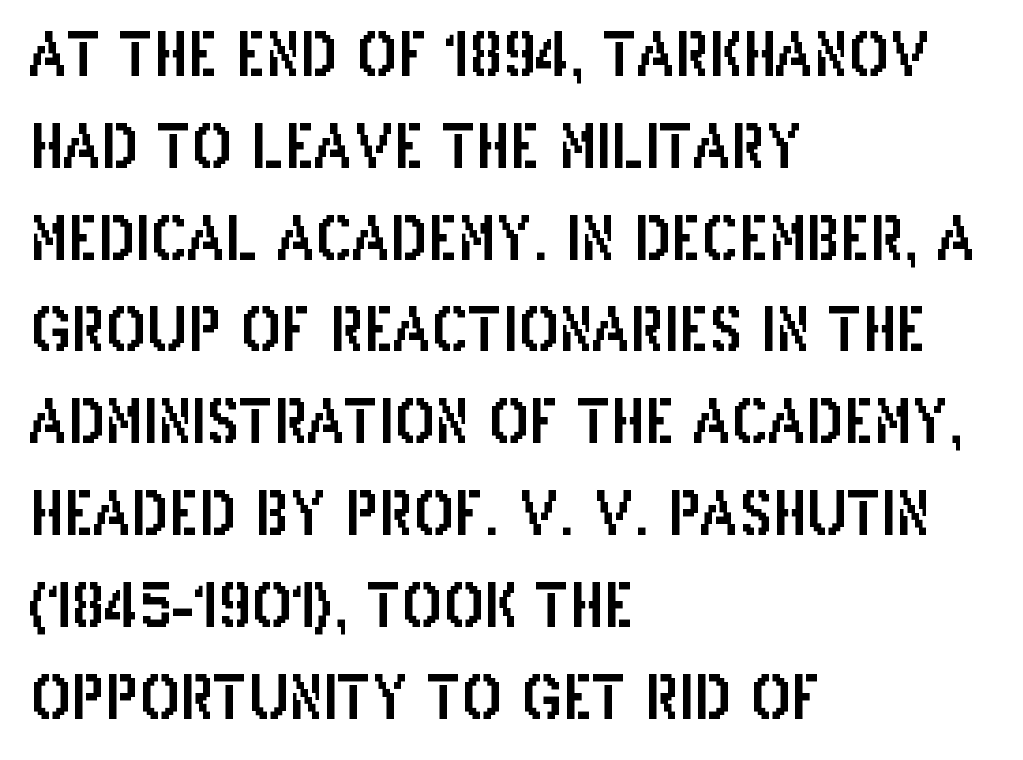
The image shows 60 px condensed sans-serif type, upright; set left-aligned, normal line spacing (1.53x), normal letter spacing, not underlined; low stroke contrast and a large x-height.
